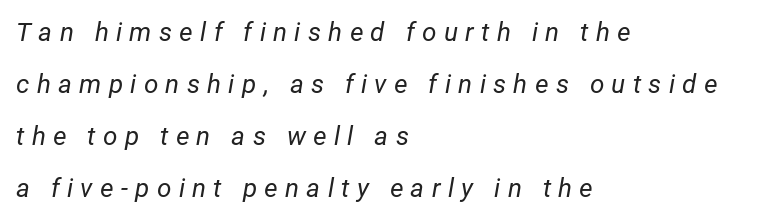
The image shows 26 px text type, italic (leaning right); set left-aligned, loose line spacing (2.0x), unusually wide letter spacing (+0.28 em), not underlined.
